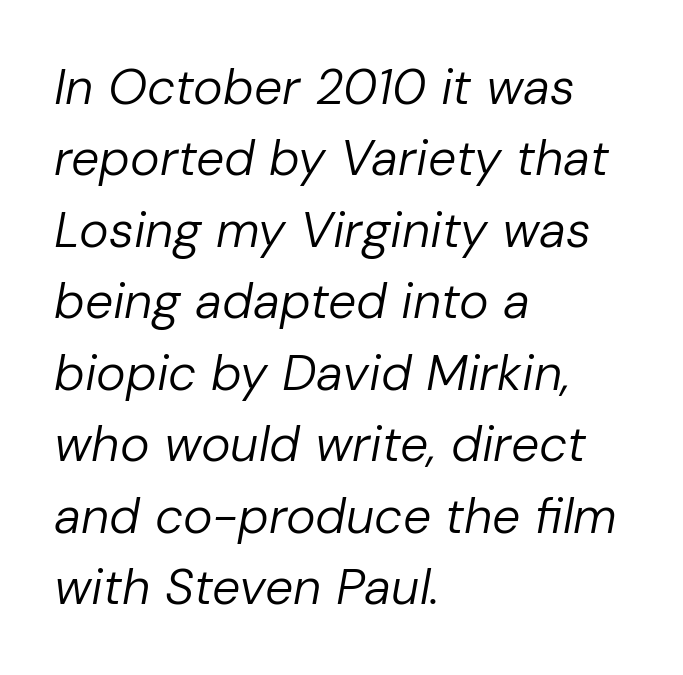
The image shows 50 px regular-weight type, italic (leaning right); set left-aligned, normal line spacing (1.43x), normal letter spacing, not underlined; low stroke contrast and a medium x-height.
